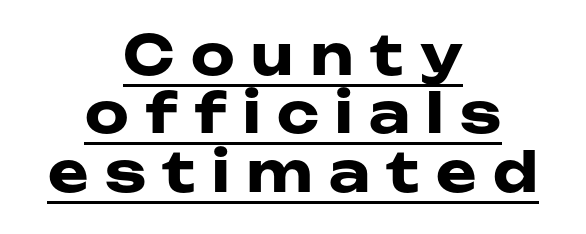
Is the type bold? Yes — the strokes are clearly thick and heavy. Every character sits straight up, as roman type does. Each word looks stretched out because of the extra space between its letters. Quick note: interline space is minimal. Character widths vary here, with narrow letters taking less room than wide ones.
